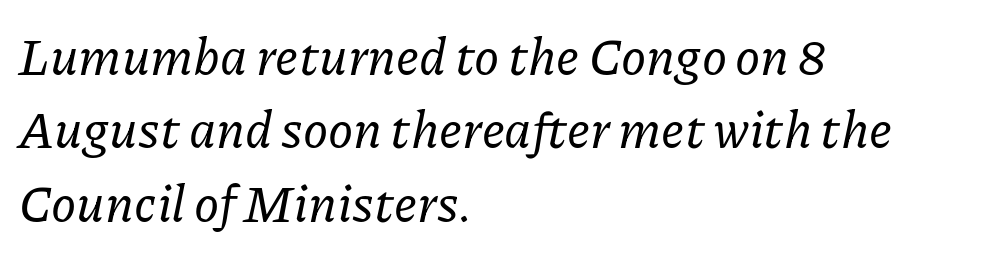
The image shows 51 px serif type, italic (leaning right); set left-aligned, normal line spacing (1.44x), normal letter spacing, not underlined; low stroke contrast and a medium x-height.
